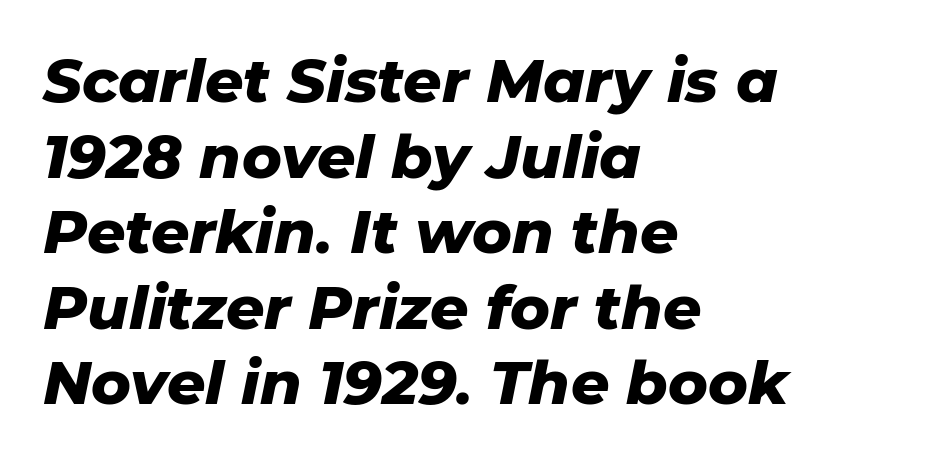
The vertical gap from one line to the next is medium. Words float on clear page, feet unadorned. Proportional: the letters do not fall into vertical columns. In terms of posture, this sample is oblique. Notice how thick the strokes are: this is what a full bold looks like. Does extra space separate the letters? No, they use regular spacing.
